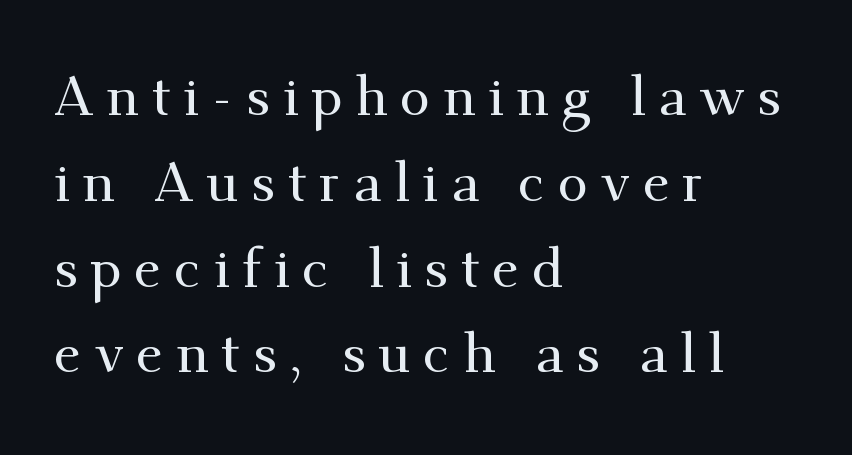
Q: Is the text italic (slanted)? A: No, it is upright.
Q: Is the typeface a serif or a sans-serif typeface? A: Serif.
Q: Is the text underlined? A: No.
Q: How is the paragraph aligned? A: Left-aligned.
Q: Is the spacing between letters normal or unusually wide? A: Unusually wide.
Q: Is the spacing between lines tight, normal or loose? A: Normal.
Q: Width (condensed, normal, or wide)? A: Normal.
Q: Stroke contrast? A: Medium.
Q: x-height? A: Small.
Q: Monospaced? A: No.
